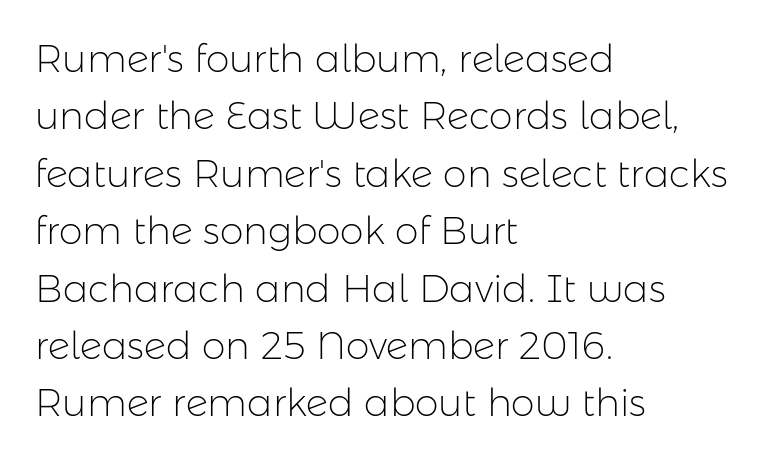
The image shows 38 px light sans-serif type, upright; set left-aligned, normal line spacing (1.51x), normal letter spacing, not underlined; low stroke contrast and a medium x-height.
